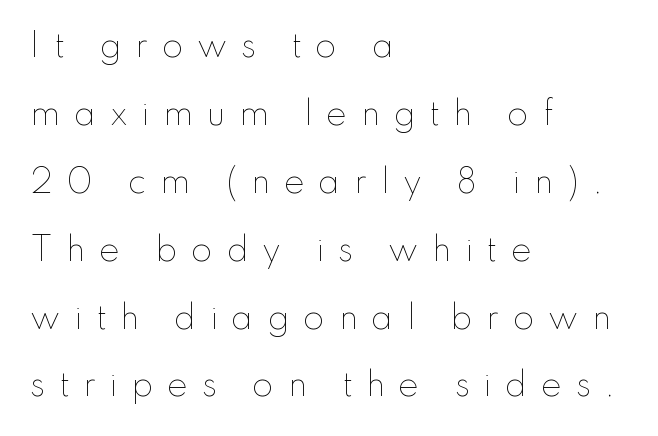
{"italic": "no", "bold": "no", "weight": "thin", "width": "normal", "stroke_contrast": "low", "x_height": "small", "monospaced": "no", "underline": "no", "align": "left", "line_spacing": "loose", "line_spacing_ratio": 2.19, "letter_spacing": "wide", "letter_spacing_em": 0.44, "glyph_px": 31}
